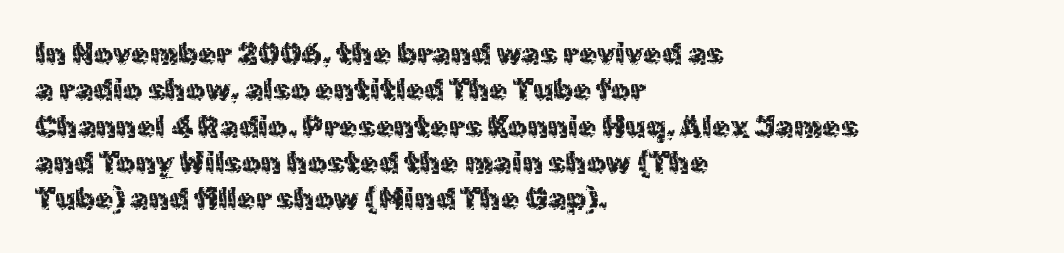
{"serif": "no", "italic": "no", "bold": "no", "weight": "regular", "width": "normal", "x_height": "medium", "monospaced": "no", "underline": "no", "align": "left", "line_spacing_ratio": 1.21, "letter_spacing": "normal", "letter_spacing_em": 0.0, "glyph_px": 30}
